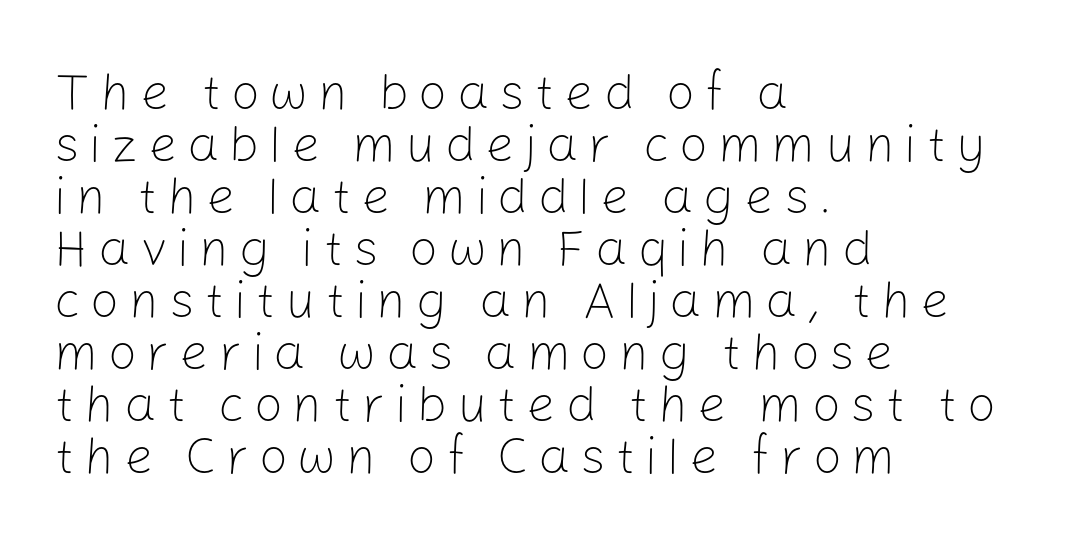
Q: Is the text bold? A: No.
Q: Is the text italic (slanted)? A: No, it is upright.
Q: Is the typeface a serif or a sans-serif typeface? A: Sans-serif.
Q: Is the text underlined? A: No.
Q: How is the paragraph aligned? A: Left-aligned.
Q: Is the spacing between lines tight, normal or loose? A: Tight.
Q: Width (condensed, normal, or wide)? A: Normal.
Q: Stroke contrast? A: Low.
Q: x-height? A: Medium.
Q: Monospaced? A: No.
